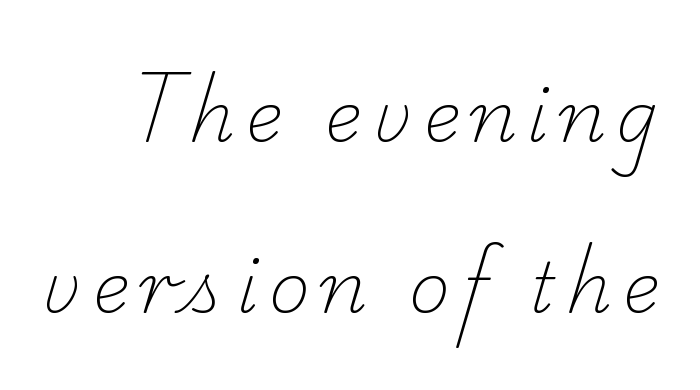
{"serif": "yes", "bold": "no", "weight": "light", "width": "normal", "stroke_contrast": "low", "x_height": "small", "monospaced": "no", "underline": "no", "line_spacing": "loose", "line_spacing_ratio": 2.45, "glyph_px": 70}
